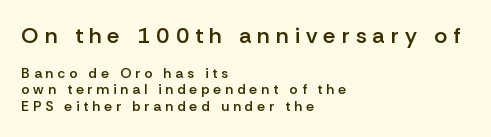
{"italic": "no", "bold": "semi", "underline": "no", "align": "left", "line_spacing_ratio": 1.16, "letter_spacing": "wide", "letter_spacing_em": 0.28, "larger_block": "first", "size_ratio": 1.57, "glyph_px": 22}
